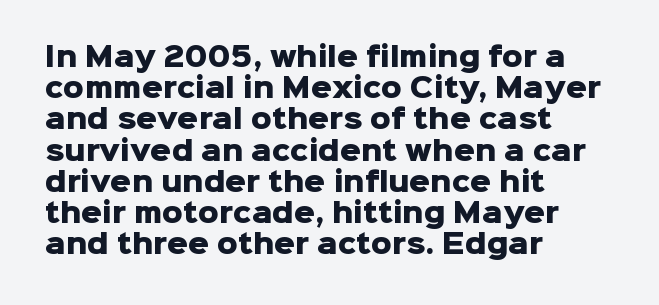
The image shows 26 px bold type, upright; set left-aligned, line spacing 1.2x, normal letter spacing, not underlined.
